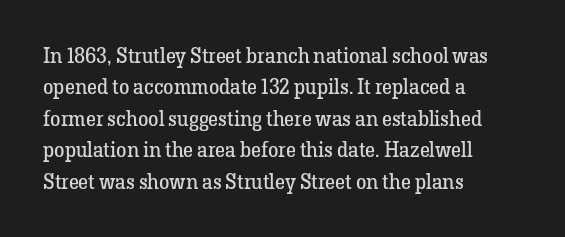
The image shows 21 px text type, upright; set left-aligned, normal line spacing (1.5x), normal letter spacing, not underlined.
